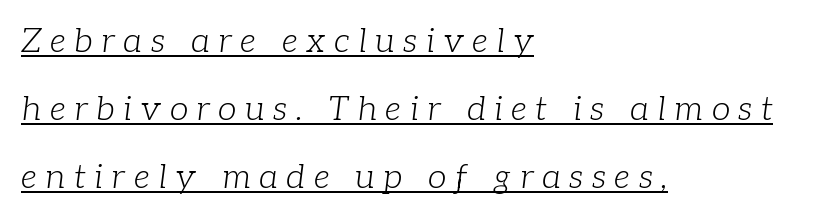
The characters are drawn with everyday or finer stroke widths. Emphasis is given by a line drawn under the lettering. Whoever set this chose breathing room over compactness in the vertical rhythm. Rendered with sloped, italic letterforms.
